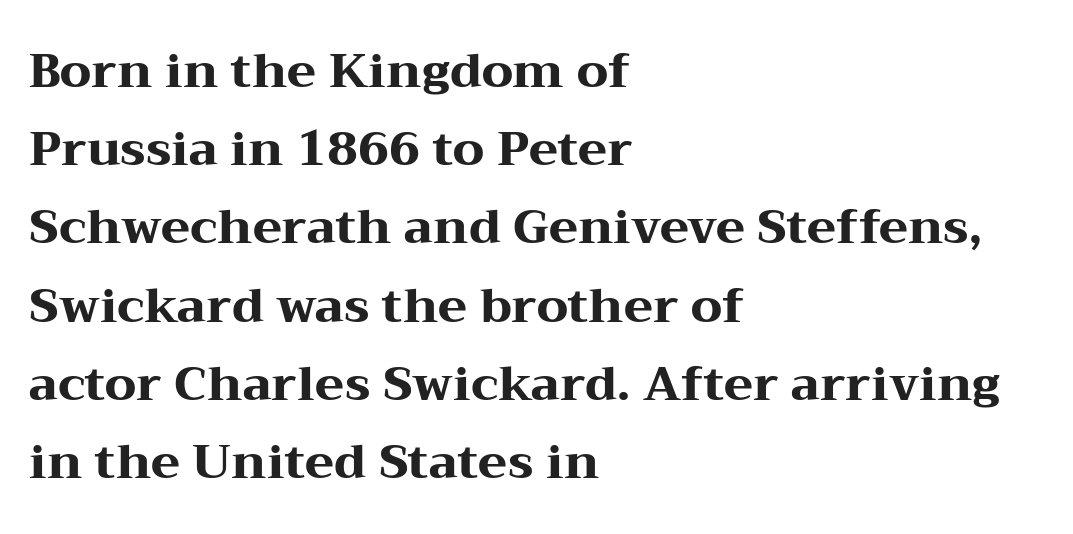
The text block is weighted toward the left margin, trailing off unevenly rightward. Regarding serifs, this sample has them. Proportional: the letters do not fall into vertical columns. This sample uses an upright cut, with every glyph sitting square on the baseline. The passage shown is emphatically bold.
